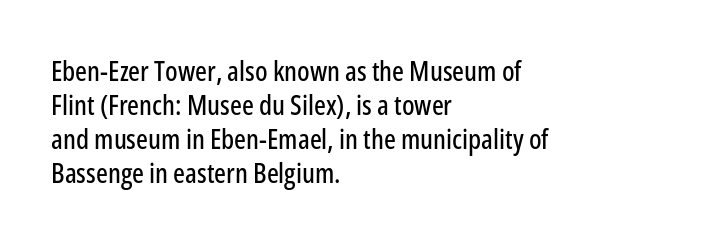
The image shows 28 px condensed sans-serif type, upright; set left-aligned, line spacing 1.21x, normal letter spacing, not underlined; low stroke contrast and a medium x-height.
